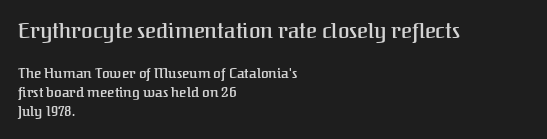
{"italic": "no", "bold": "semi", "underline": "no", "align": "left", "line_spacing": "normal", "line_spacing_ratio": 1.38, "letter_spacing": "normal", "letter_spacing_em": 0.0, "larger_block": "first", "size_ratio": 1.5, "glyph_px": 21}
